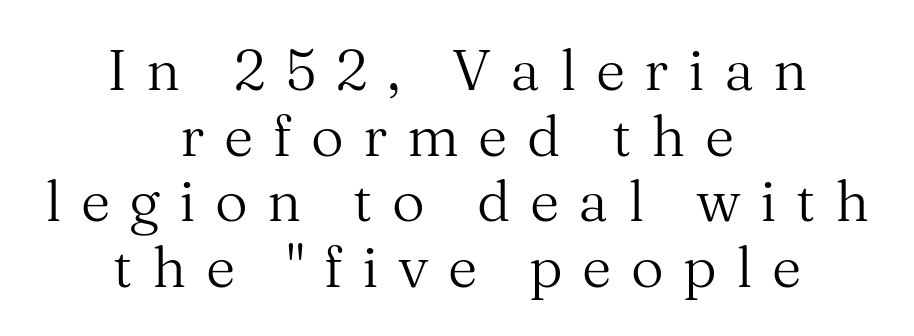
The image shows 57 px regular-weight serif type, upright; set centered, tight line spacing (1.15x), unusually wide letter spacing (+0.34 em), not underlined; medium stroke contrast and a medium x-height.
